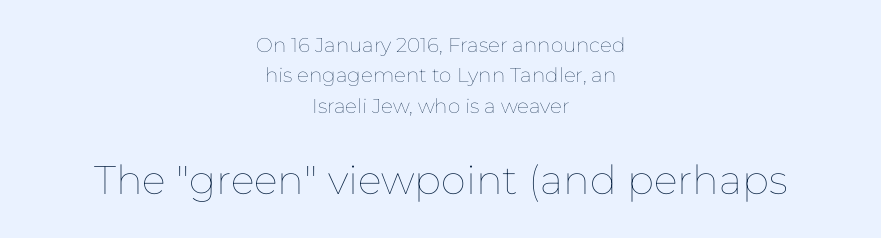
The image shows 40 px thin type, upright; set centered, normal line spacing (1.52x), normal letter spacing, not underlined; the second (bottom) block is 2.0x larger; low stroke contrast and a medium x-height.
